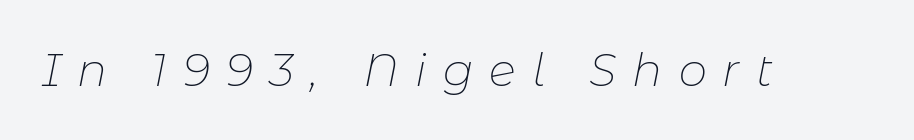
No heavy texture on the line: the type isn't bold. Decoration check: the copy has no underline. The text carries the slant typical of an italic or oblique font. A typesetter would call this proportional, since set widths differ per character. How are the letters spaced? Widely, with obvious added tracking.
